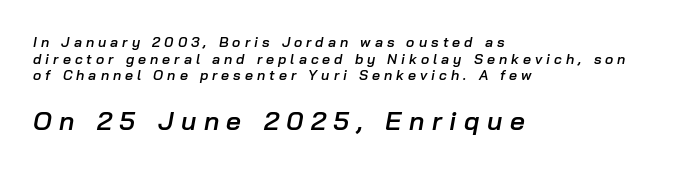
The image shows 26 px text type, italic (leaning right); set left-aligned, line spacing 1.19x, unusually wide letter spacing (+0.29 em), not underlined; the second (bottom) block is 1.86x larger.
